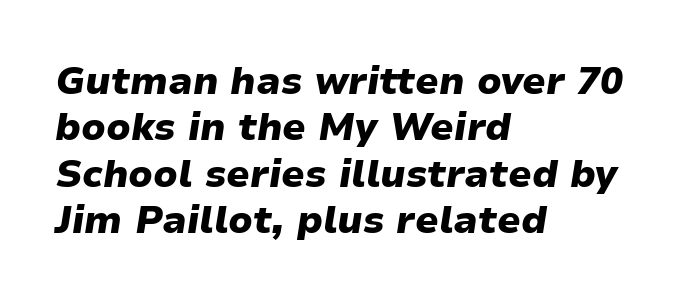
No word sits above an underline. Note the varied advance widths — an 'i' is clearly narrower than an 'm'. The letters sit at their default tracking, neither squeezed nor spread. Notice how the passage keeps a crisp vertical edge on the left only.
